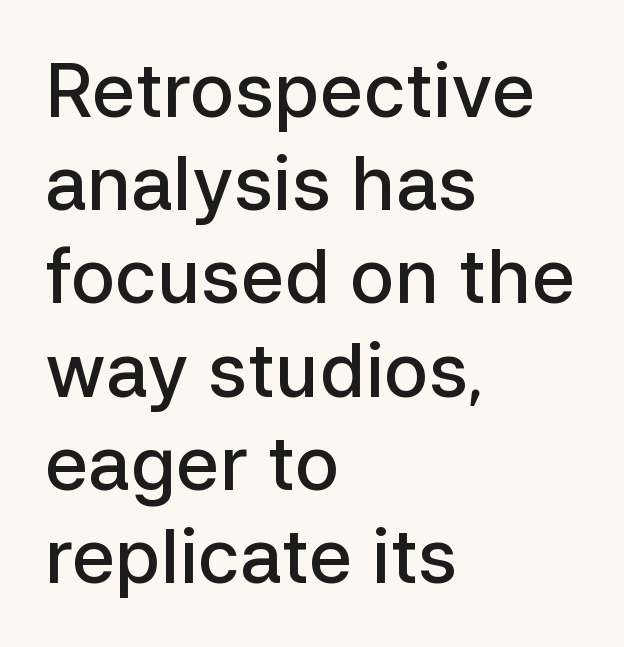
The image shows 74 px semibold sans-serif type, upright; set left-aligned, normal line spacing (1.26x), normal letter spacing, not underlined; low stroke contrast and a medium x-height.
